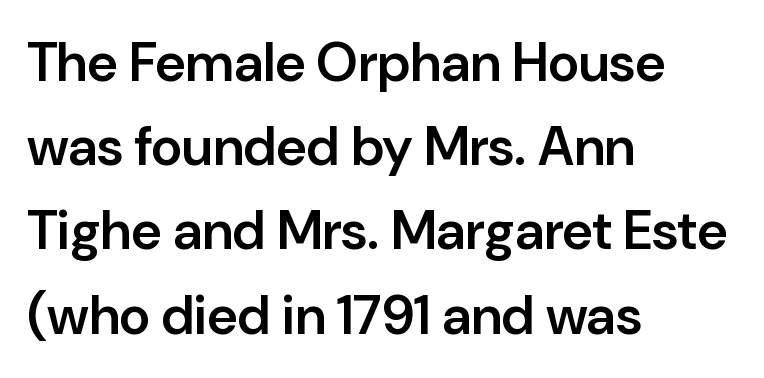
{"serif": "no", "italic": "no", "bold": "semi", "weight": "semibold", "width": "normal", "stroke_contrast": "low", "x_height": "medium", "monospaced": "no", "underline": "no", "align": "left", "line_spacing": "normal", "line_spacing_ratio": 1.56, "letter_spacing": "normal", "letter_spacing_em": 0.0, "glyph_px": 54}
